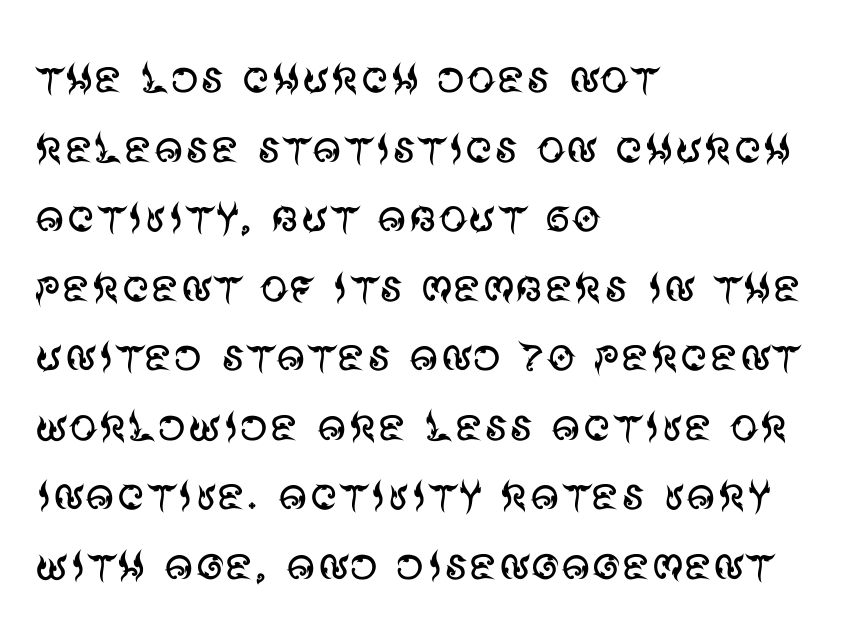
Rule under the text: the space is simply empty. Nope, not italic — everything's standing straight. The text was rendered using a sans face with plain stroke endings. Vertical stems look standard width or narrower in stroke.
